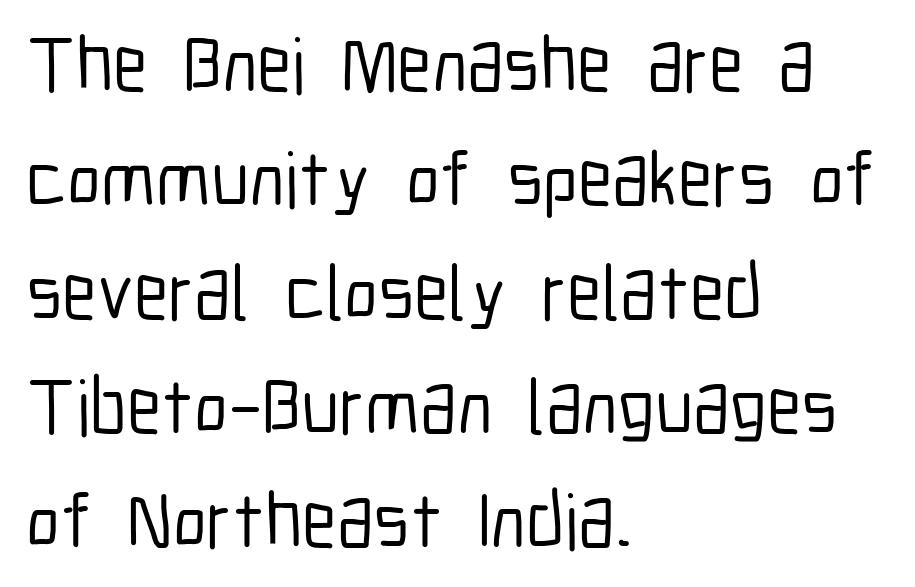
The image shows 78 px condensed sans-serif type, upright; set left-aligned, normal line spacing (1.46x), normal letter spacing, not underlined; low stroke contrast and a medium x-height.
